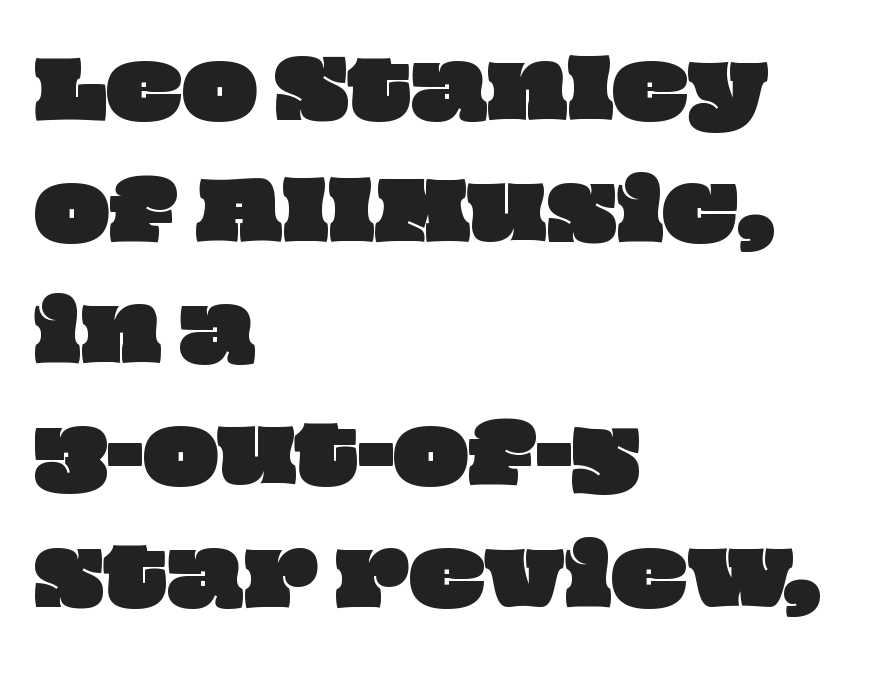
Q: Is the text underlined? A: No.
Q: How is the paragraph aligned? A: Left-aligned.
Q: Is the spacing between letters normal or unusually wide? A: Normal.
Q: Is the spacing between lines tight, normal or loose? A: Normal.
Q: Width (condensed, normal, or wide)? A: Wide.
Q: Stroke contrast? A: Low.
Q: x-height? A: Large.
Q: Monospaced? A: No.
